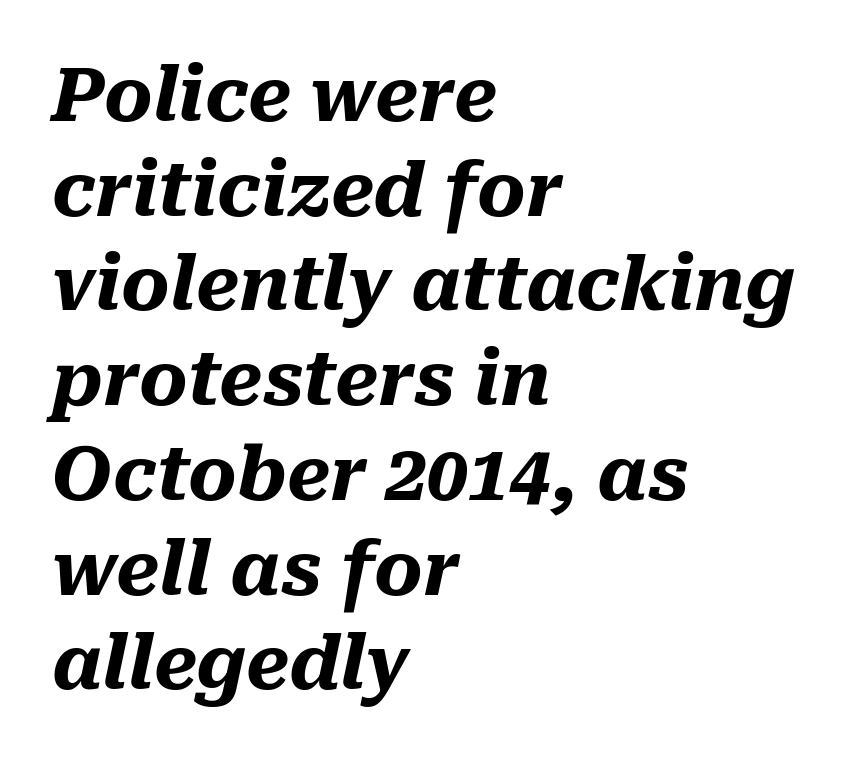
{"italic": "yes", "lean": "right", "slant_degrees": 10, "bold": "yes", "weight": "heavy", "width": "normal", "stroke_contrast": "medium", "x_height": "medium", "monospaced": "no", "underline": "no", "align": "left", "line_spacing": "normal", "line_spacing_ratio": 1.28, "letter_spacing": "normal", "letter_spacing_em": 0.0, "glyph_px": 74}
